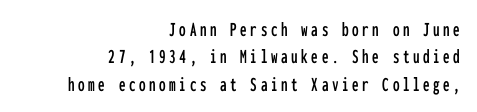
{"italic": "no", "underline": "no", "align": "right", "line_spacing": "normal", "line_spacing_ratio": 1.3, "glyph_px": 21}
